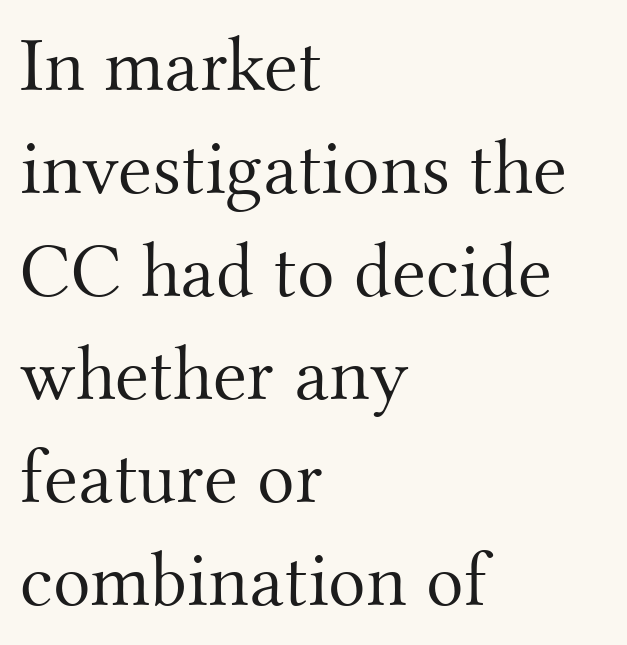
Q: Is the text bold? A: No.
Q: Is the text italic (slanted)? A: No, it is upright.
Q: Is the typeface a serif or a sans-serif typeface? A: Serif.
Q: Is the text underlined? A: No.
Q: How is the paragraph aligned? A: Left-aligned.
Q: Is the spacing between letters normal or unusually wide? A: Normal.
Q: Is the spacing between lines tight, normal or loose? A: Normal.
Q: Width (condensed, normal, or wide)? A: Normal.
Q: Stroke contrast? A: Medium.
Q: x-height? A: Small.
Q: Monospaced? A: No.
